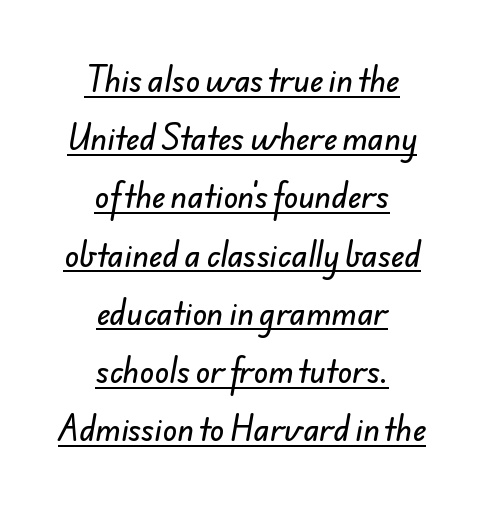
{"serif": "no", "width": "normal", "stroke_contrast": "low", "x_height": "small", "monospaced": "no", "underline": "yes", "align": "center", "line_spacing": "loose", "line_spacing_ratio": 1.94, "letter_spacing": "normal", "letter_spacing_em": 0.0, "glyph_px": 30}
